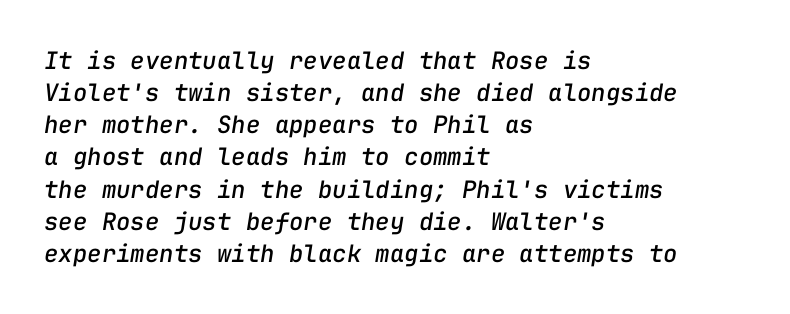
The image shows 24 px text type, italic (leaning right); set left-aligned, normal line spacing (1.34x), normal letter spacing, not underlined.
